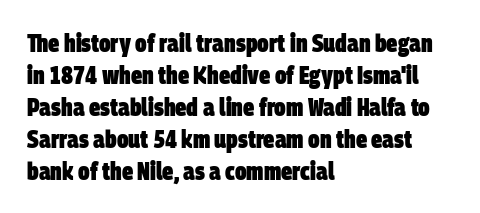
{"bold": "yes", "underline": "no", "align": "left", "line_spacing": "normal", "line_spacing_ratio": 1.28, "letter_spacing": "normal", "letter_spacing_em": 0.0, "glyph_px": 25}
